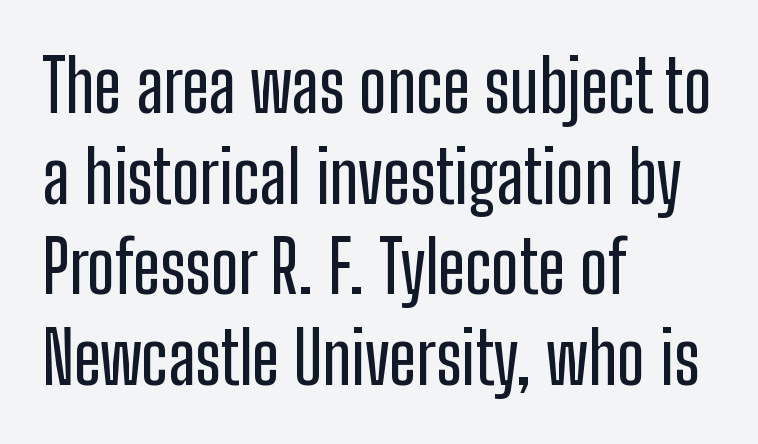
Q: Is the text italic (slanted)? A: No, it is upright.
Q: Is the typeface a serif or a sans-serif typeface? A: Sans-serif.
Q: Is the text underlined? A: No.
Q: How is the paragraph aligned? A: Left-aligned.
Q: Is the spacing between letters normal or unusually wide? A: Normal.
Q: Is the spacing between lines tight, normal or loose? A: Normal.
Q: Width (condensed, normal, or wide)? A: Condensed.
Q: Stroke contrast? A: Low.
Q: x-height? A: Medium.
Q: Monospaced? A: No.
